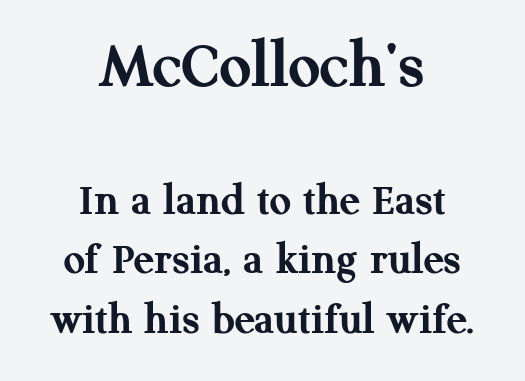
{"serif": "yes", "italic": "no", "bold": "yes", "weight": "semibold", "width": "normal", "stroke_contrast": "medium", "x_height": "medium", "monospaced": "no", "underline": "no", "align": "center", "line_spacing": "normal", "line_spacing_ratio": 1.26, "letter_spacing": "normal", "letter_spacing_em": 0.0, "larger_block": "first", "size_ratio": 1.49, "glyph_px": 70}
